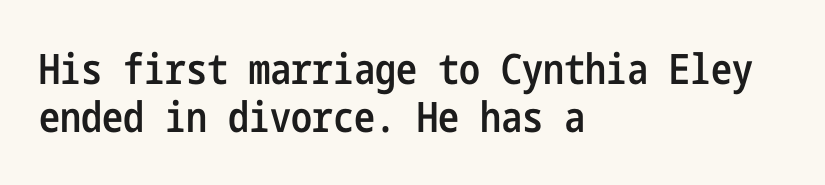
Nope, not italic — everything's standing straight. Typeset ragged right — the left edge is the straight one. A bit beefed up — I'd call it semibold rather than bold. The letters sit at their default tracking, neither squeezed nor spread.
